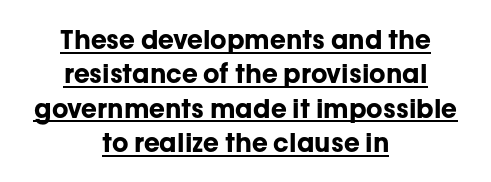
Notice how the stems are strictly vertical — no italics here. In CSS terms this would be text-align: center. What stands out about the letter spacing? Nothing — it is the standard amount. Interline gaps are of average width in this sample. Emphasis by weight is at full strength: bold. Caption: lettering with a line underneath.
